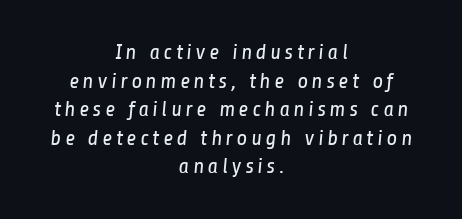
The image shows 22 px text type; set centered, normal line spacing (1.3x), not underlined.
